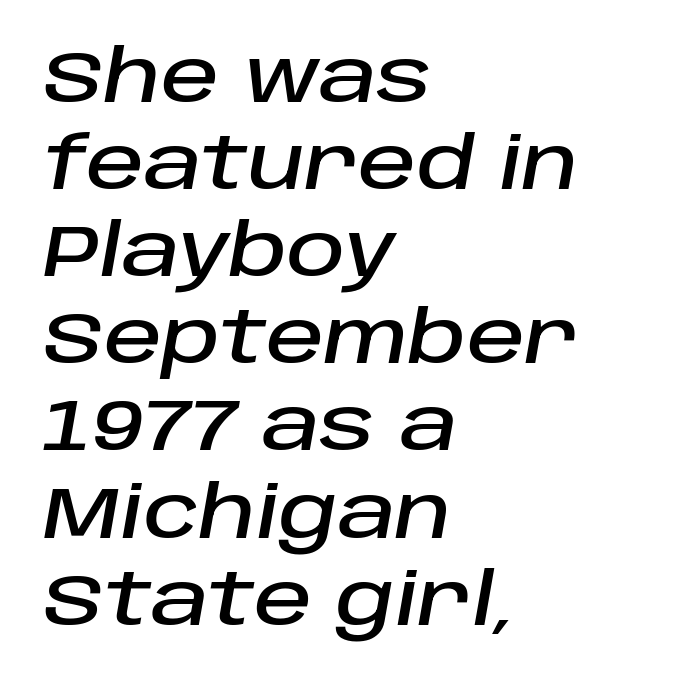
{"italic": "yes", "lean": "right", "slant_degrees": 10, "width": "normal", "stroke_contrast": "low", "x_height": "large", "monospaced": "no", "underline": "no", "align": "left", "line_spacing_ratio": 1.21, "letter_spacing": "normal", "letter_spacing_em": 0.0, "glyph_px": 72}
